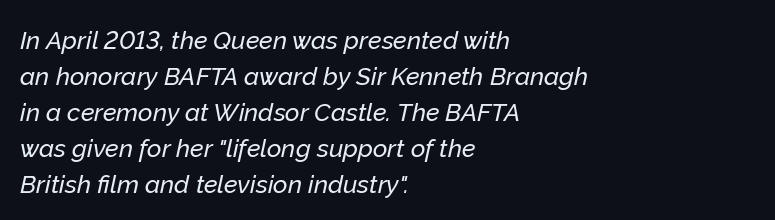
{"italic": "yes", "lean": "right", "slant_degrees": 12, "underline": "no", "align": "left", "line_spacing": "normal", "line_spacing_ratio": 1.44, "letter_spacing": "normal", "letter_spacing_em": 0.0, "glyph_px": 25}
